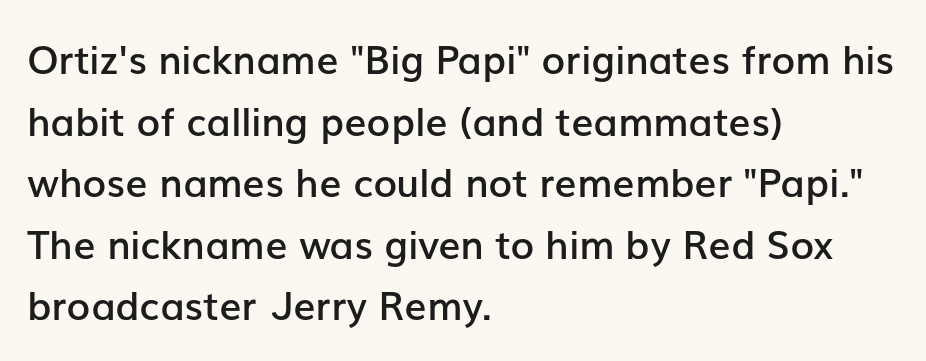
{"serif": "no", "italic": "no", "bold": "semi", "weight": "semibold", "width": "normal", "stroke_contrast": "low", "x_height": "medium", "monospaced": "no", "underline": "no", "align": "left", "line_spacing": "normal", "line_spacing_ratio": 1.58, "letter_spacing": "normal", "letter_spacing_em": 0.0, "glyph_px": 39}
